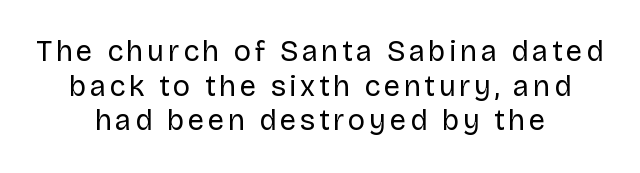
The specimen omits any rule beneath the text block's lines. Is the type heavy? It reads as light-to-regular instead. Tall strokes in this sample are plumb rather than angled. You can tell from the bare stems that sans-serif type was used. A typesetter would call this proportional, since set widths differ per character. The lines are quadded center.
